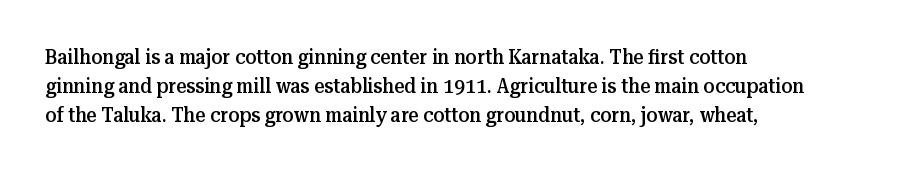
{"italic": "no", "bold": "semi", "underline": "no", "align": "left", "line_spacing": "normal", "line_spacing_ratio": 1.45, "letter_spacing": "normal", "letter_spacing_em": 0.0, "glyph_px": 20}
